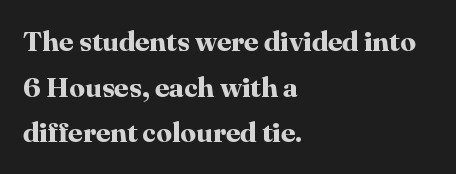
{"serif": "yes", "italic": "no", "bold": "yes", "weight": "bold", "width": "normal", "stroke_contrast": "high", "x_height": "medium", "monospaced": "no", "underline": "no", "align": "left", "line_spacing": "normal", "line_spacing_ratio": 1.63, "letter_spacing": "normal", "letter_spacing_em": 0.0, "glyph_px": 28}
